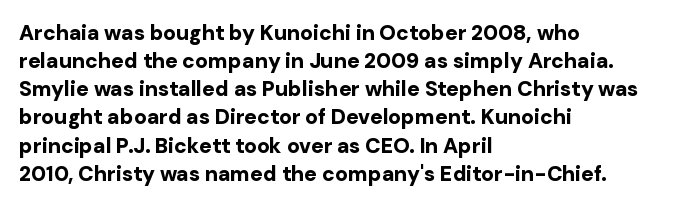
{"italic": "no", "bold": "yes", "underline": "no", "align": "left", "line_spacing": "normal", "line_spacing_ratio": 1.34, "letter_spacing": "normal", "letter_spacing_em": 0.0, "glyph_px": 21}
